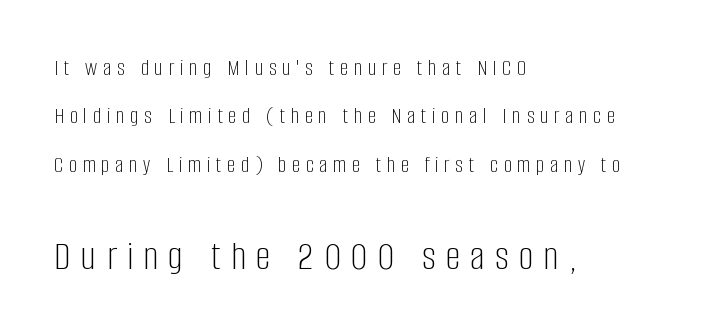
Q: Is the text bold? A: No.
Q: Is the text italic (slanted)? A: No, it is upright.
Q: Is the typeface a serif or a sans-serif typeface? A: Sans-serif.
Q: Is the text underlined? A: No.
Q: How is the paragraph aligned? A: Left-aligned.
Q: Is the spacing between letters normal or unusually wide? A: Unusually wide.
Q: Is the spacing between lines tight, normal or loose? A: Loose.
Q: Which block of text is set in a larger size, the first (top) or the second (bottom)? A: The second (bottom) one.
Q: Width (condensed, normal, or wide)? A: Condensed.
Q: Stroke contrast? A: Low.
Q: x-height? A: Large.
Q: Monospaced? A: No.
